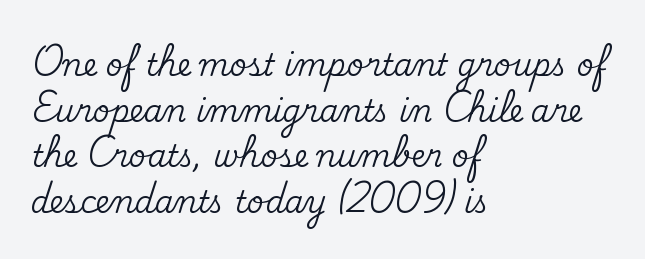
{"width": "normal", "stroke_contrast": "medium", "x_height": "small", "monospaced": "no", "underline": "no", "align": "left", "line_spacing": "normal", "line_spacing_ratio": 1.52, "letter_spacing": "normal", "letter_spacing_em": 0.0, "glyph_px": 30}
